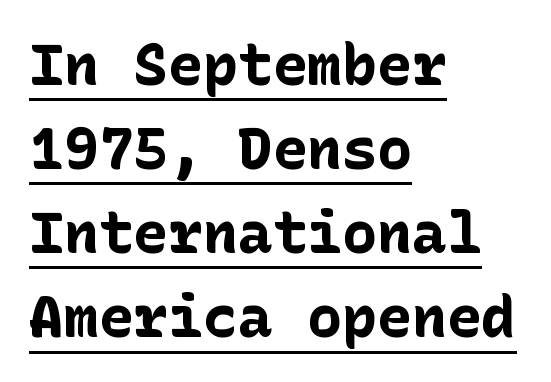
The image shows 58 px bold sans-serif type, upright; set left-aligned, normal line spacing (1.45x), normal letter spacing, underlined; low stroke contrast and a medium x-height.
